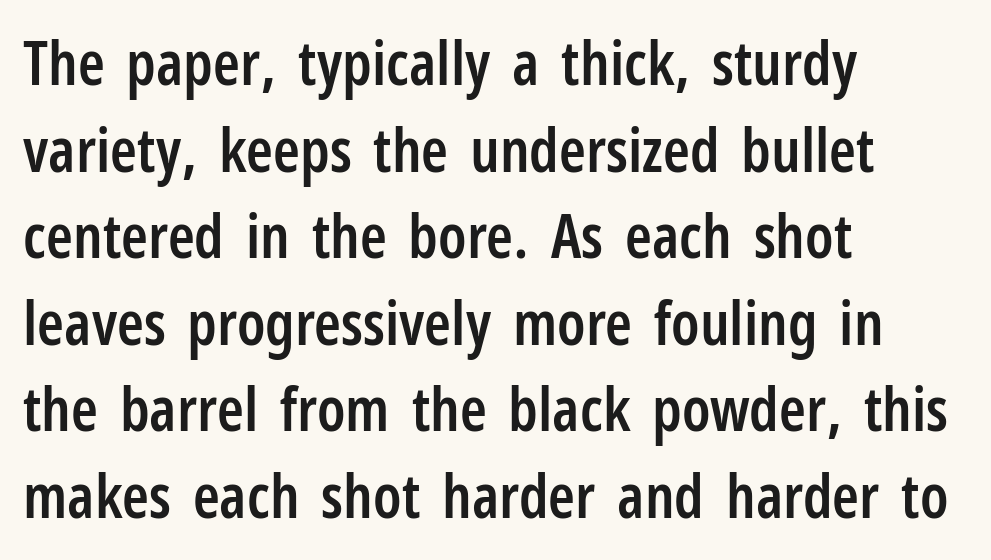
Q: Is the text bold? A: Semi-bold.
Q: Is the text italic (slanted)? A: No, it is upright.
Q: Is the typeface a serif or a sans-serif typeface? A: Sans-serif.
Q: Is the text underlined? A: No.
Q: How is the paragraph aligned? A: Left-aligned.
Q: Is the spacing between letters normal or unusually wide? A: Normal.
Q: Is the spacing between lines tight, normal or loose? A: Normal.
Q: Width (condensed, normal, or wide)? A: Condensed.
Q: Stroke contrast? A: Low.
Q: x-height? A: Medium.
Q: Monospaced? A: No.
